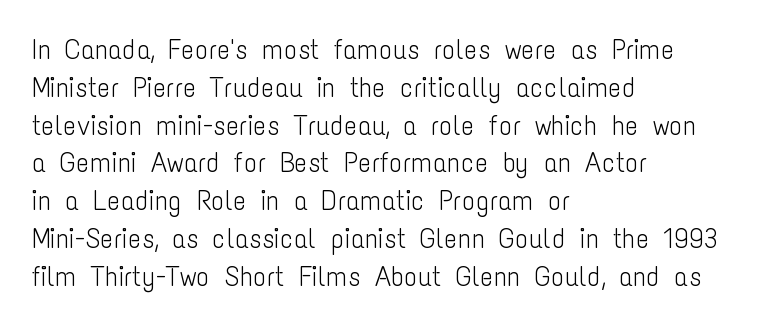
These lines are rendered in a variable-pitch font. The lettering stays uniformly vertical, giving the passage a roman look. Compared with typical paragraphs, the rows here are spaced about the same. Tracking here is standard; glyphs follow each other at the usual distance. The passage is arranged the way most books set body copy — flush left.
